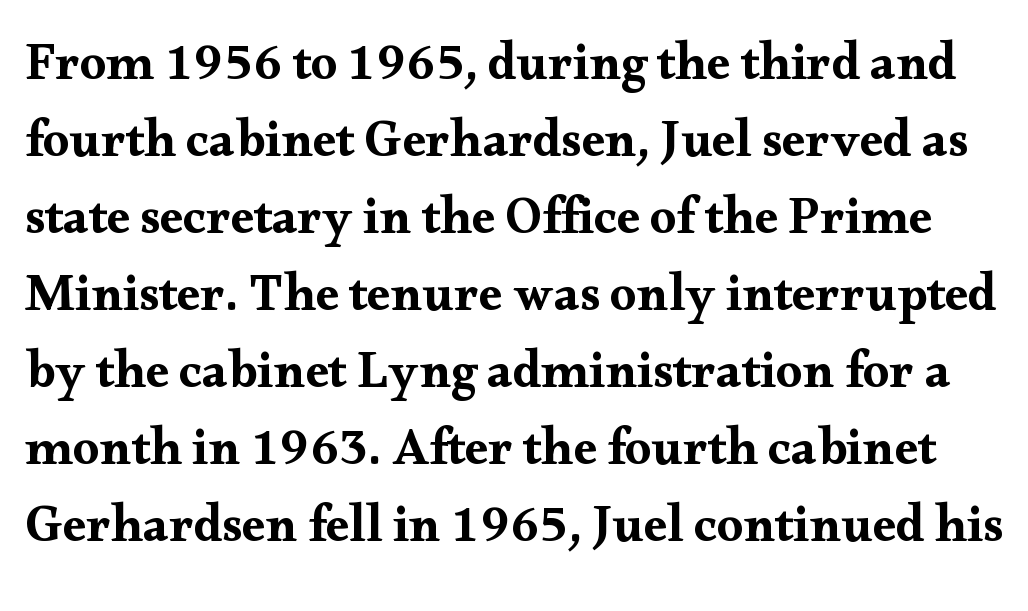
Proportional: the letters do not fall into vertical columns. Posture: vertical. The space directly below the letters is spotless. A normal amount of white space separates one row of letters from the next.
